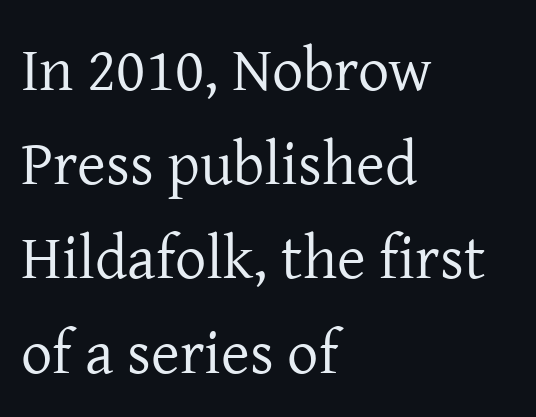
{"serif": "yes", "italic": "no", "bold": "no", "weight": "regular", "width": "normal", "stroke_contrast": "low", "x_height": "medium", "monospaced": "no", "underline": "no", "align": "left", "line_spacing": "normal", "line_spacing_ratio": 1.52, "letter_spacing": "normal", "letter_spacing_em": 0.0, "glyph_px": 62}
